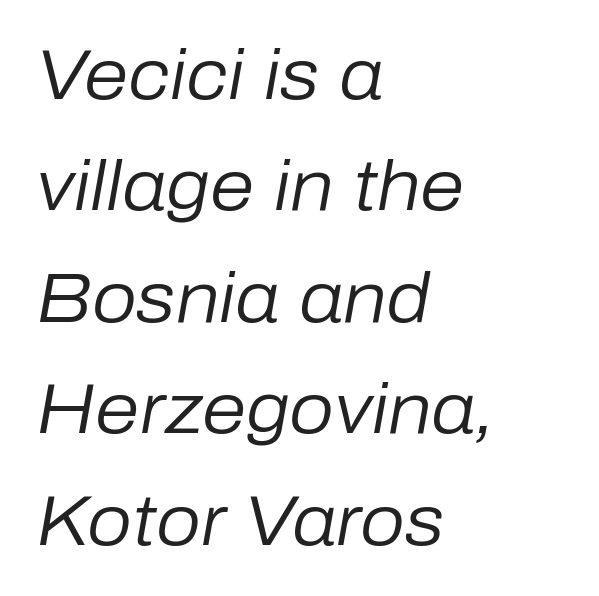
The glyphs are unaccompanied by any horizontal stroke below them. No letter is thick-stroked: the sample isn't bold. Short note: letters normally spaced. Proportional: the letters do not fall into vertical columns. This sample is left-justified, so line endings fall wherever the words run out.
